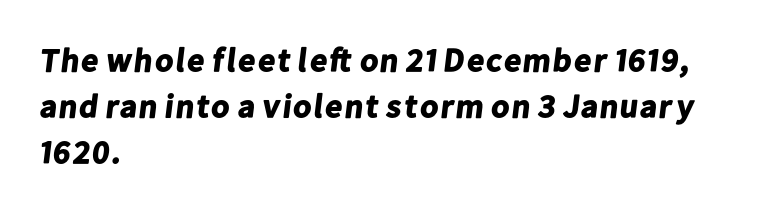
Honestly, the row spacing looks completely unremarkable. Strong, thick strokes mark this as bold type. Spacing verdict: proportional, widths tailored to each character. All the whitespace from short lines collects on the right.
